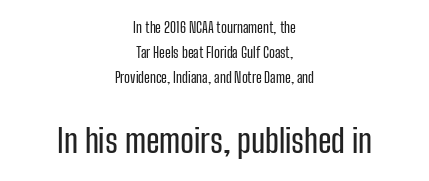
{"serif": "no", "italic": "no", "width": "condensed", "stroke_contrast": "low", "x_height": "medium", "monospaced": "no", "underline": "no", "align": "center", "line_spacing_ratio": 1.78, "letter_spacing": "normal", "letter_spacing_em": 0.0, "larger_block": "second", "size_ratio": 2.36, "glyph_px": 33}
